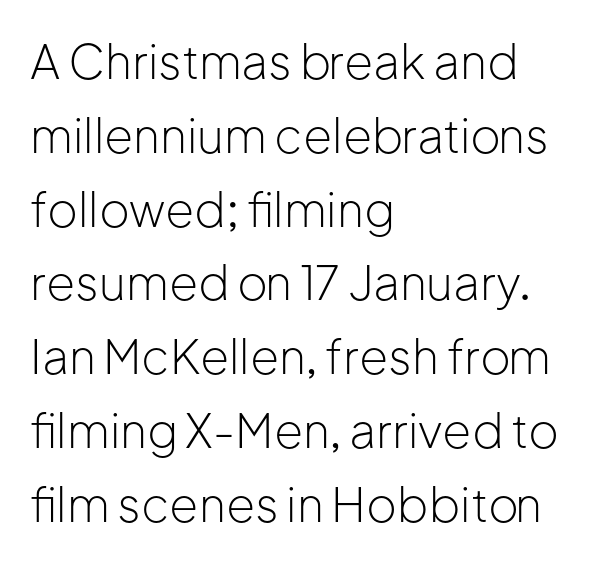
The image shows 47 px light sans-serif type, upright; set left-aligned, normal line spacing (1.57x), normal letter spacing, not underlined; low stroke contrast and a medium x-height.
